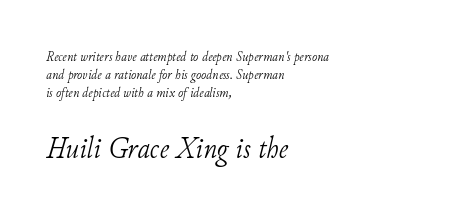
{"serif": "yes", "italic": "yes", "lean": "right", "slant_degrees": 11, "bold": "no", "weight": "light", "width": "normal", "stroke_contrast": "low", "x_height": "small", "monospaced": "no", "underline": "no", "align": "left", "line_spacing": "normal", "line_spacing_ratio": 1.29, "letter_spacing": "normal", "letter_spacing_em": 0.0, "larger_block": "second", "size_ratio": 2.21, "glyph_px": 31}
